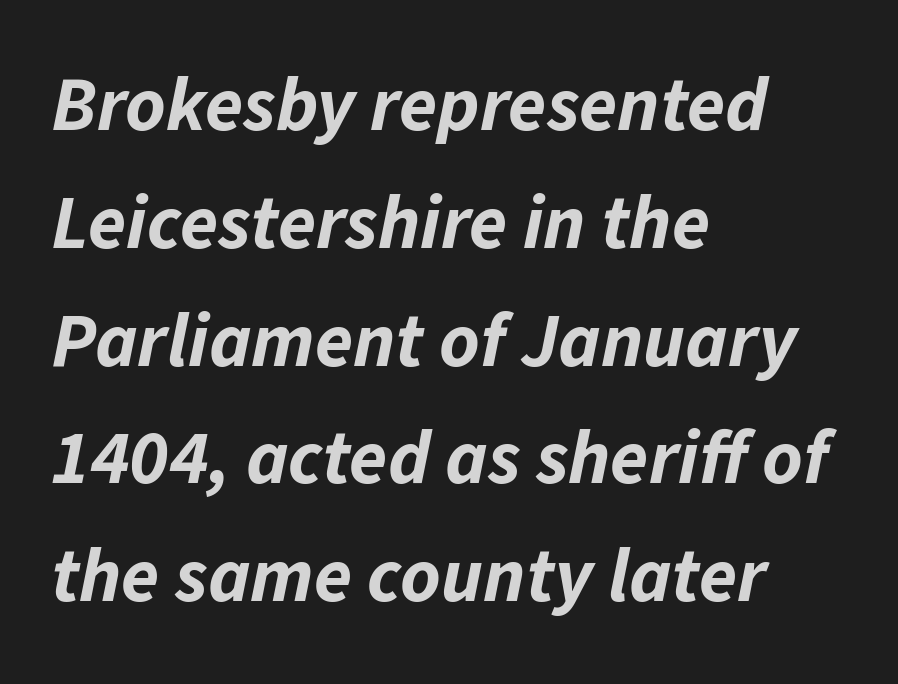
Check under the words: just untouched page. Glyph-to-glyph distance matches everyday printed text. Each glyph is drawn with heavy, bold strokes. Does the lettering tilt? It does — this is italic.
